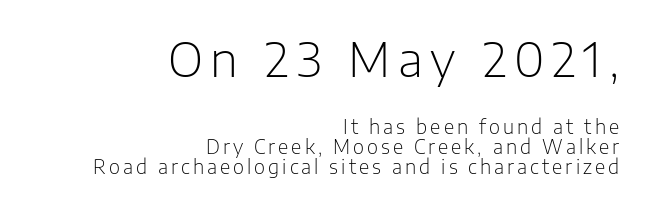
Q: Is the text bold? A: No.
Q: Is the text italic (slanted)? A: No, it is upright.
Q: Is the typeface a serif or a sans-serif typeface? A: Sans-serif.
Q: Is the text underlined? A: No.
Q: How is the paragraph aligned? A: Right-aligned.
Q: Is the spacing between lines tight, normal or loose? A: Tight.
Q: Which block of text is set in a larger size, the first (top) or the second (bottom)? A: The first (top) one.
Q: Width (condensed, normal, or wide)? A: Normal.
Q: Stroke contrast? A: Low.
Q: x-height? A: Medium.
Q: Monospaced? A: No.
